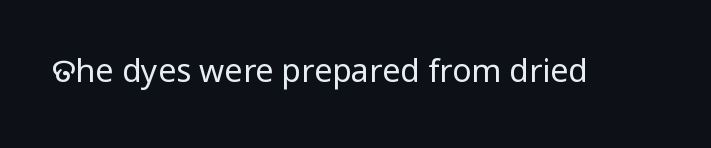
Q: Is the text bold? A: No.
Q: Is the text italic (slanted)? A: No, it is upright.
Q: Is the typeface a serif or a sans-serif typeface? A: Sans-serif.
Q: Is the text underlined? A: No.
Q: Is the spacing between letters normal or unusually wide? A: Normal.
Q: Width (condensed, normal, or wide)? A: Condensed.
Q: Stroke contrast? A: Low.
Q: x-height? A: Large.
Q: Monospaced? A: No.
